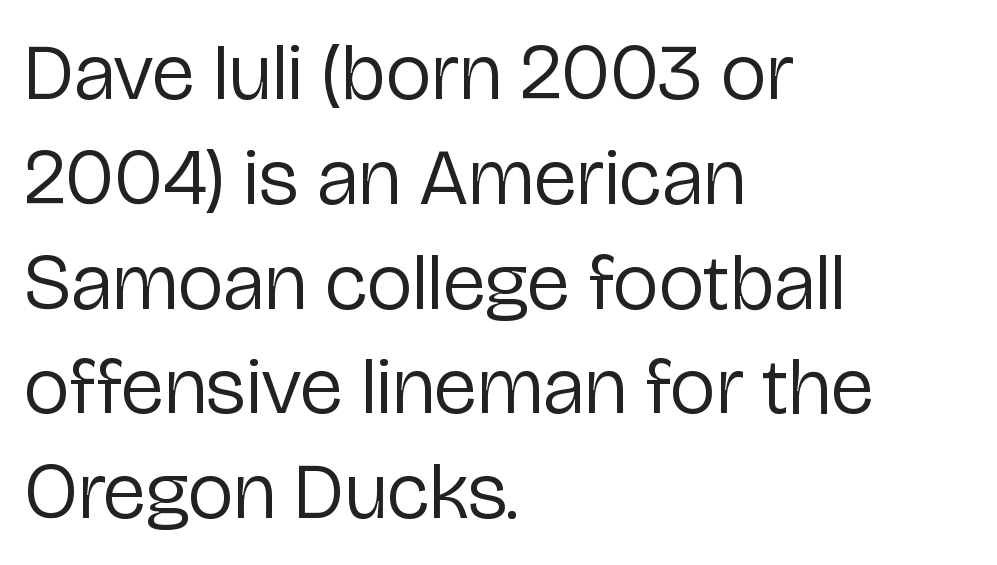
{"serif": "no", "italic": "no", "bold": "no", "weight": "regular", "width": "normal", "stroke_contrast": "low", "x_height": "medium", "monospaced": "no", "underline": "no", "align": "left", "line_spacing": "normal", "line_spacing_ratio": 1.31, "letter_spacing": "normal", "letter_spacing_em": 0.0, "glyph_px": 80}
